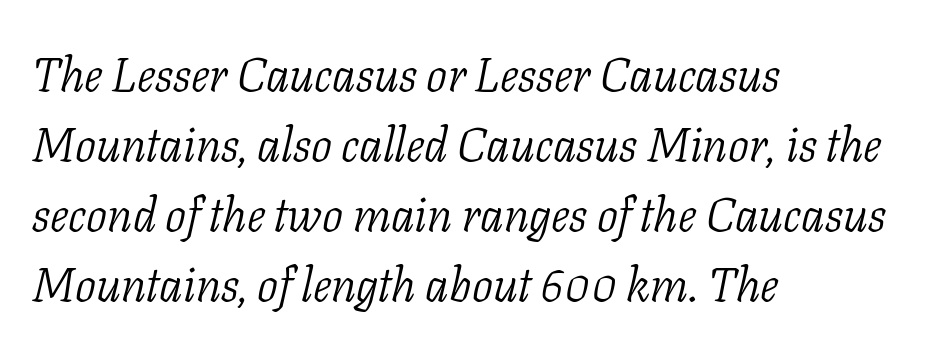
{"serif": "yes", "italic": "yes", "lean": "right", "slant_degrees": 11, "bold": "no", "weight": "light", "width": "normal", "stroke_contrast": "low", "x_height": "medium", "monospaced": "no", "underline": "no", "align": "left", "line_spacing": "normal", "line_spacing_ratio": 1.49, "letter_spacing": "normal", "letter_spacing_em": 0.0, "glyph_px": 47}
